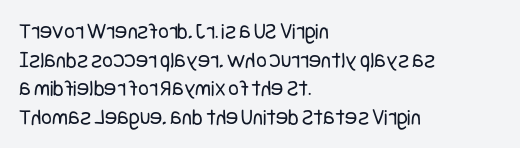
The image shows 23 px text type, upright; set left-aligned, line spacing 1.24x, normal letter spacing, not underlined.
